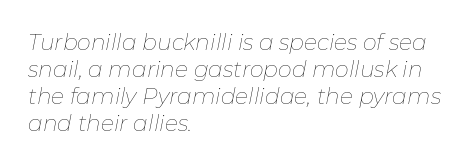
Q: Is the text bold? A: No.
Q: Is the text italic (slanted)? A: Yes, it leans right by about 11 degrees.
Q: Is the text underlined? A: No.
Q: How is the paragraph aligned? A: Left-aligned.
Q: Is the spacing between letters normal or unusually wide? A: Normal.
